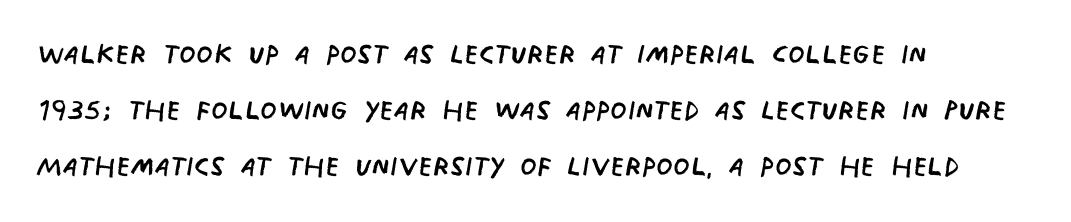
The image shows 38 px regular-weight, condensed sans-serif type; set left-aligned, normal line spacing (1.48x), normal letter spacing, not underlined; low stroke contrast and a large x-height.
